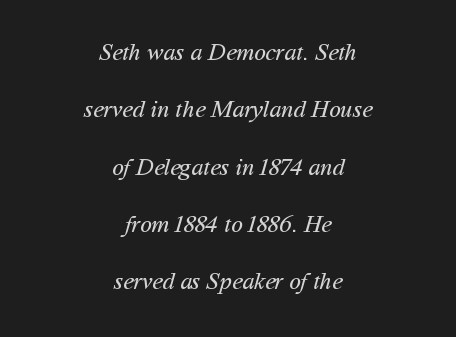
Q: Is the text bold? A: No.
Q: Is the text underlined? A: No.
Q: How is the paragraph aligned? A: Centered.
Q: Is the spacing between letters normal or unusually wide? A: Normal.
Q: Is the spacing between lines tight, normal or loose? A: Loose.
